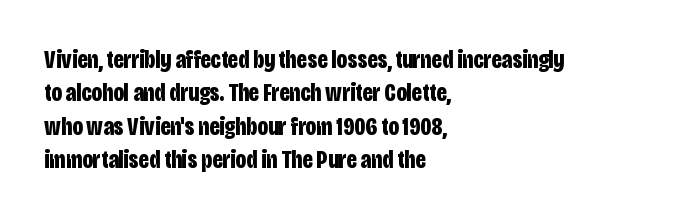
{"italic": "no", "bold": "yes", "underline": "no", "align": "left", "line_spacing": "normal", "line_spacing_ratio": 1.34, "letter_spacing": "normal", "letter_spacing_em": 0.0, "glyph_px": 25}
